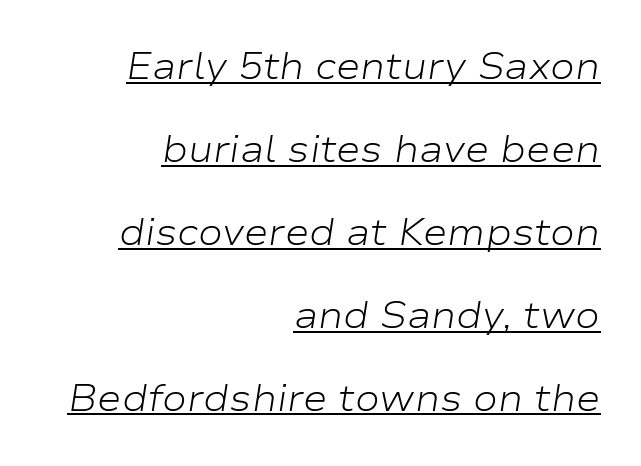
Weight: in the light-to-regular range. Proportional: the letters do not fall into vertical columns. Reading down the block, your eye finds every line finishing at a fixed right position. Horizontal bands of white between lines are thick stripes.
